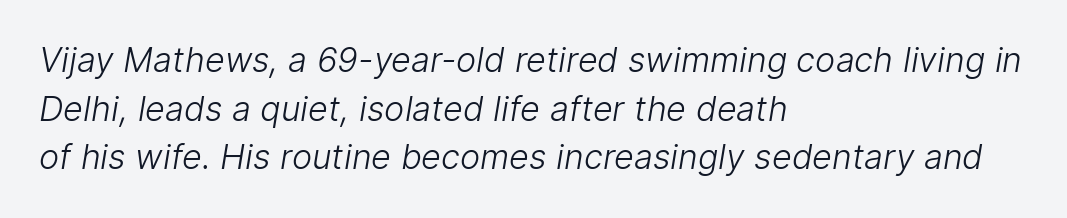
The characters are drawn with everyday or finer stroke widths. The rendering uses natural spacing where letterforms have individual widths. The type is set solid horizontally, with unmodified tracking. The rendering anchors every line to the left-hand side.
